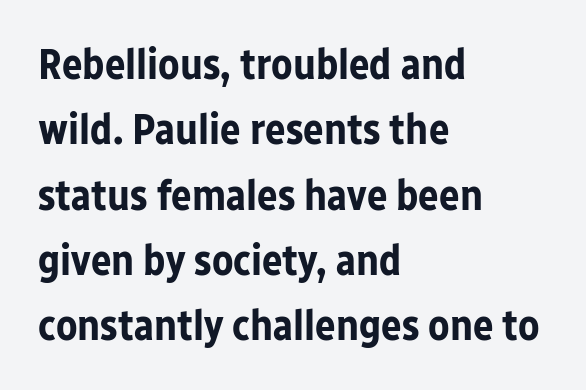
{"serif": "no", "italic": "no", "bold": "yes", "weight": "bold", "width": "normal", "stroke_contrast": "low", "x_height": "medium", "monospaced": "no", "underline": "no", "align": "left", "line_spacing": "normal", "line_spacing_ratio": 1.52, "letter_spacing": "normal", "letter_spacing_em": 0.0, "glyph_px": 43}
